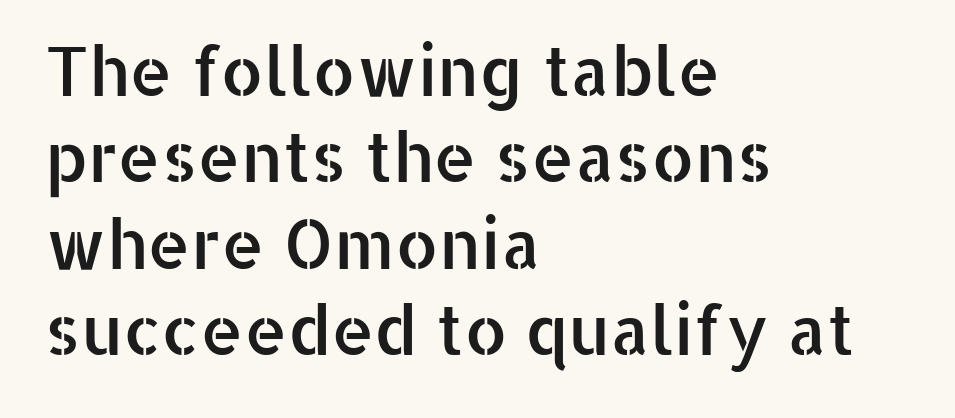
{"serif": "no", "italic": "no", "width": "normal", "stroke_contrast": "low", "x_height": "medium", "monospaced": "no", "underline": "no", "align": "left", "line_spacing": "normal", "line_spacing_ratio": 1.27, "letter_spacing": "normal", "letter_spacing_em": 0.0, "glyph_px": 68}
